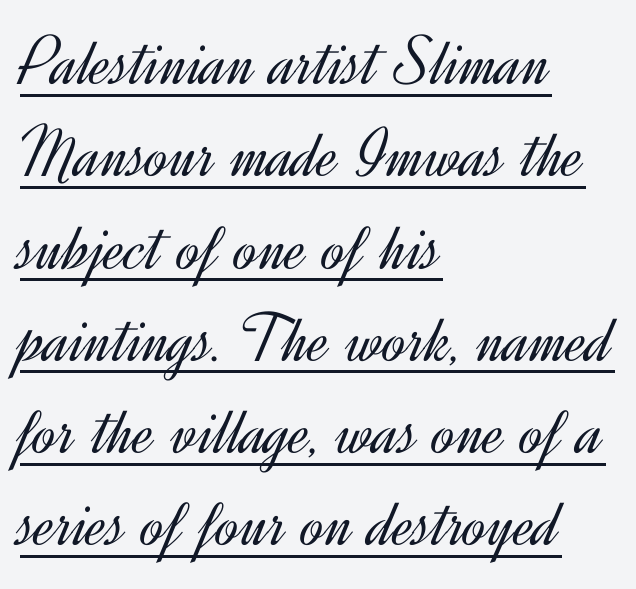
The image shows 71 px light sans-serif type; set left-aligned, normal line spacing (1.3x), normal letter spacing, underlined; a small x-height.
